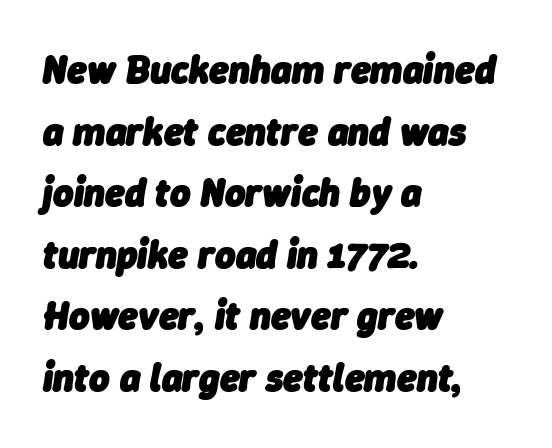
{"italic": "yes", "lean": "right", "slant_degrees": 9, "bold": "yes", "weight": "heavy", "width": "normal", "stroke_contrast": "low", "x_height": "medium", "monospaced": "no", "underline": "no", "align": "left", "line_spacing": "normal", "line_spacing_ratio": 1.58, "letter_spacing": "normal", "letter_spacing_em": 0.0, "glyph_px": 39}
